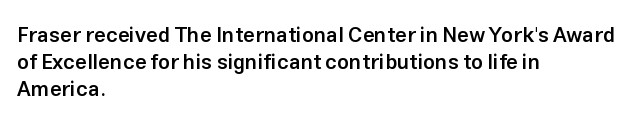
Q: Is the text bold? A: Semi-bold.
Q: Is the text italic (slanted)? A: No, it is upright.
Q: Is the text underlined? A: No.
Q: How is the paragraph aligned? A: Left-aligned.
Q: Is the spacing between letters normal or unusually wide? A: Normal.
Q: Is the spacing between lines tight, normal or loose? A: Normal.
